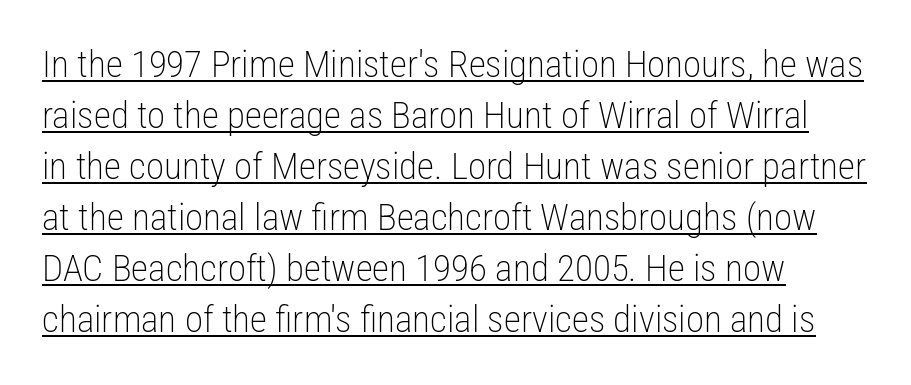
{"serif": "no", "italic": "no", "bold": "no", "weight": "light", "width": "condensed", "stroke_contrast": "low", "x_height": "medium", "monospaced": "no", "underline": "yes", "align": "left", "line_spacing": "normal", "line_spacing_ratio": 1.38, "letter_spacing": "normal", "letter_spacing_em": 0.0, "glyph_px": 37}
